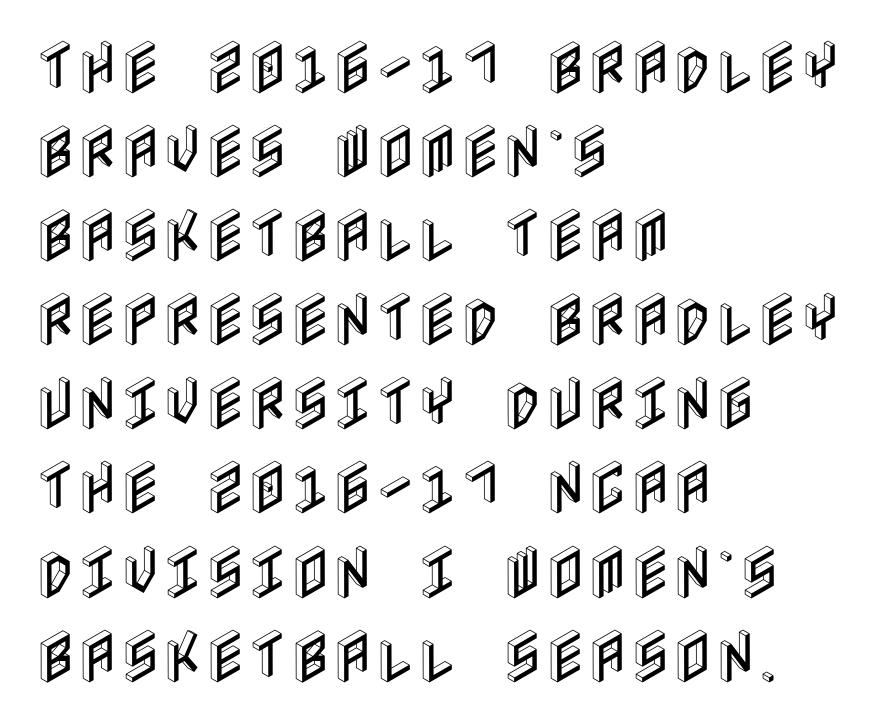
The passage is arranged the way most books set body copy — flush left. You could call the tracking neutral — neither tight nor loose. Check the space under the baseline: it is left empty. Designer's note — italics off, roman on. This block has exactly the height ordinary leading produces.
